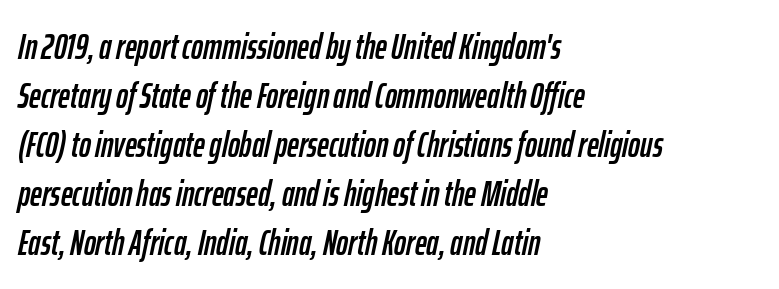
The image shows 36 px condensed type, italic (leaning right); set left-aligned, normal line spacing (1.36x), normal letter spacing, not underlined; low stroke contrast and a medium x-height.
